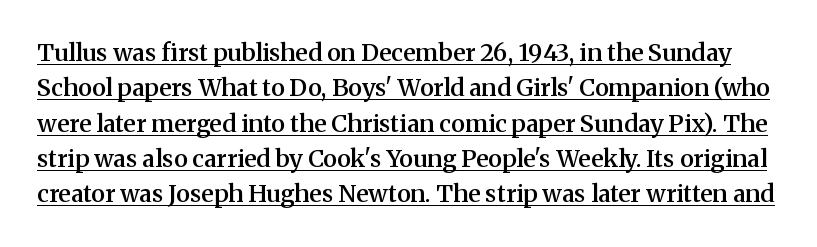
The image shows 24 px text type, upright; set normal line spacing (1.47x), normal letter spacing, underlined.
